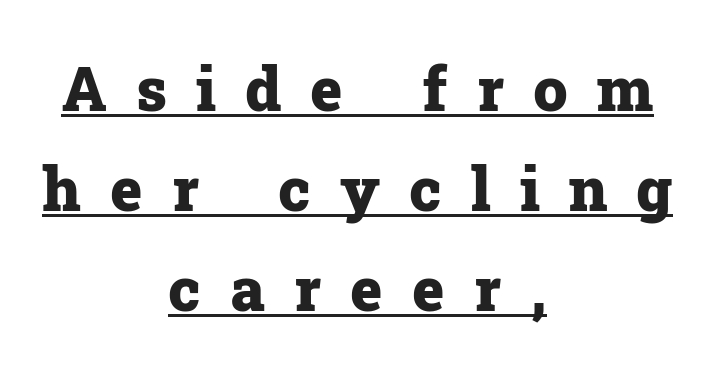
{"serif": "yes", "italic": "no", "bold": "yes", "weight": "heavy", "width": "normal", "stroke_contrast": "low", "x_height": "medium", "monospaced": "no", "underline": "yes", "align": "center", "line_spacing": "normal", "line_spacing_ratio": 1.64, "letter_spacing": "wide", "letter_spacing_em": 0.48, "glyph_px": 61}
